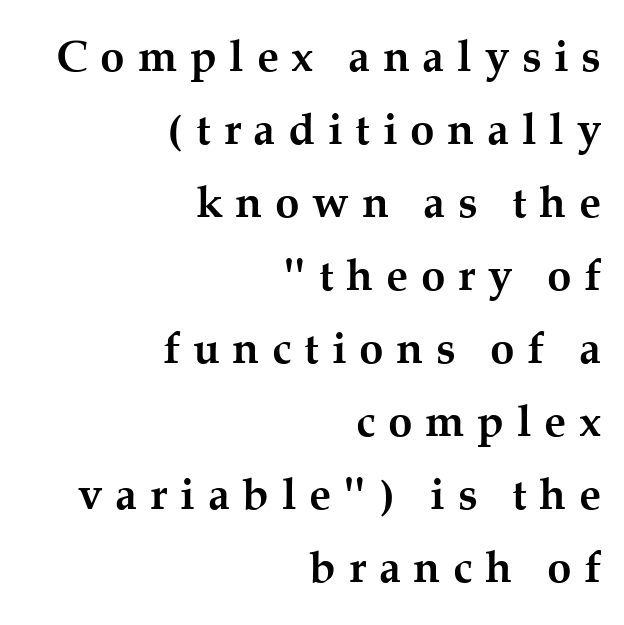
Typesetter's note: full bold, strokes at maximum text heaviness. No italicization has been applied; the sample stays upright. Underline: absent. Is the block centered? No — it sits flush against the right margin. The rendering shows small feet on the letterforms — a serif design. The gaps between neighbouring characters are conspicuously large.
